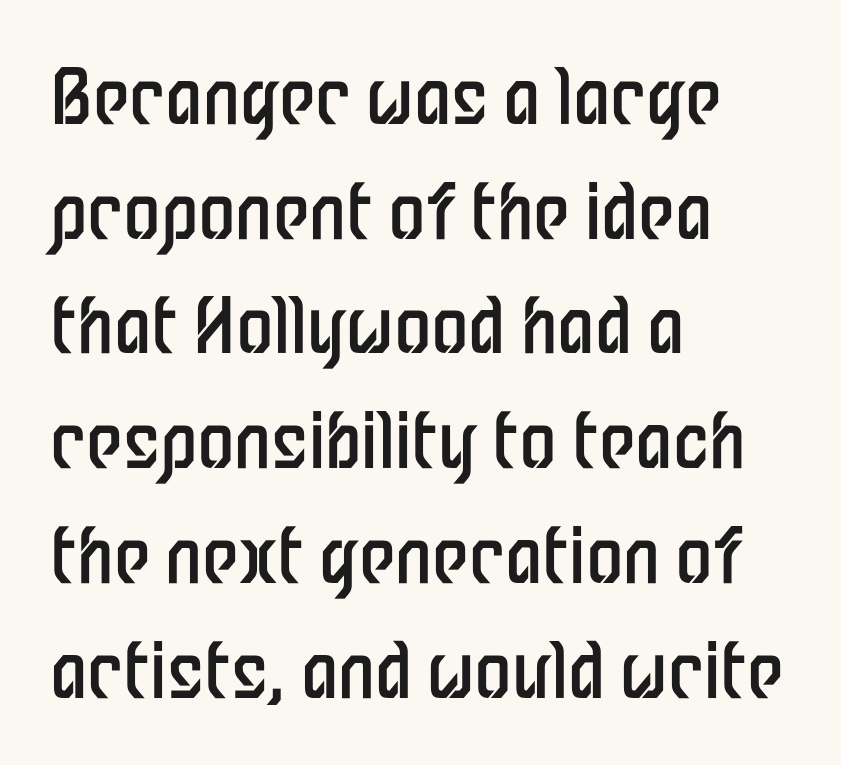
Here the designer chose a conventional face with non-uniform glyph widths. A typesetter would label this face a sans. You can tell it's not italic because the verticals are truly vertical. Caption: face not bold, strokes unweighted. The horizontal fit of the characters is conventional and even.
